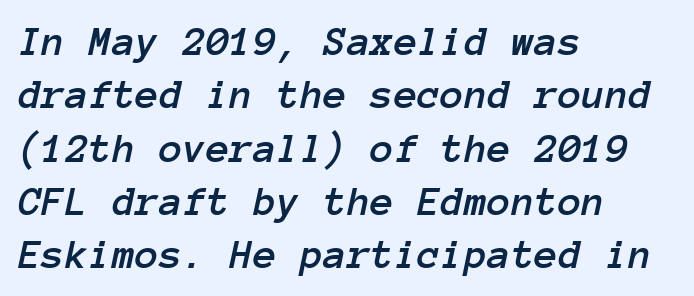
Q: Is the text italic (slanted)? A: Yes, it leans right by about 12 degrees.
Q: Is the text underlined? A: No.
Q: How is the paragraph aligned? A: Left-aligned.
Q: Is the spacing between letters normal or unusually wide? A: Normal.
Q: Width (condensed, normal, or wide)? A: Normal.
Q: Stroke contrast? A: Low.
Q: x-height? A: Medium.
Q: Monospaced? A: Yes.
